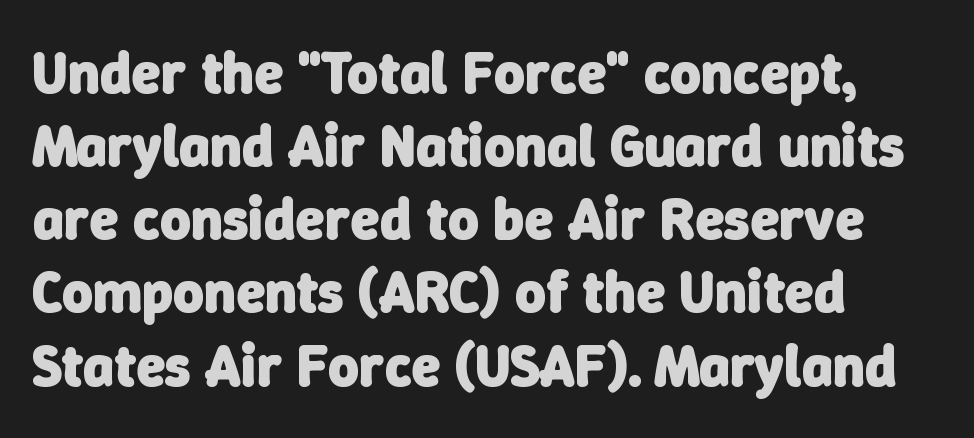
Q: Is the text bold? A: Yes.
Q: Is the typeface a serif or a sans-serif typeface? A: Sans-serif.
Q: Is the text underlined? A: No.
Q: How is the paragraph aligned? A: Left-aligned.
Q: Is the spacing between letters normal or unusually wide? A: Normal.
Q: Width (condensed, normal, or wide)? A: Normal.
Q: Stroke contrast? A: Low.
Q: x-height? A: Medium.
Q: Monospaced? A: No.
